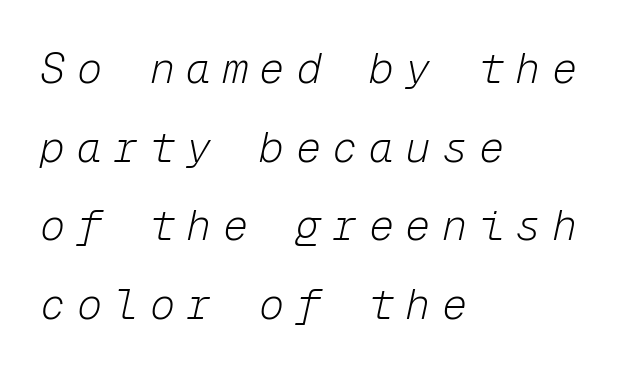
{"italic": "yes", "lean": "right", "slant_degrees": 12, "bold": "no", "weight": "light", "width": "normal", "stroke_contrast": "low", "x_height": "medium", "monospaced": "yes", "underline": "no", "align": "left", "line_spacing_ratio": 1.87, "letter_spacing": "wide", "letter_spacing_em": 0.27, "glyph_px": 42}
